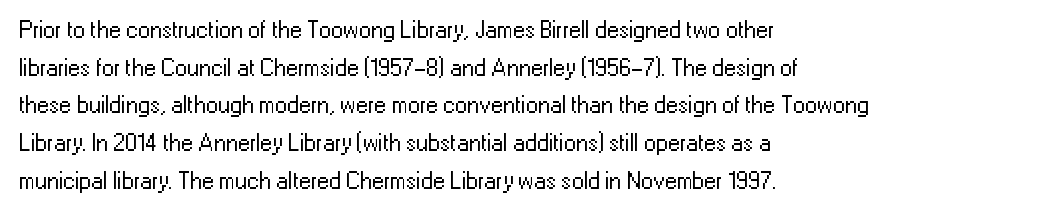
The image shows 24 px text type, upright; set left-aligned, normal line spacing (1.57x), normal letter spacing, not underlined.
